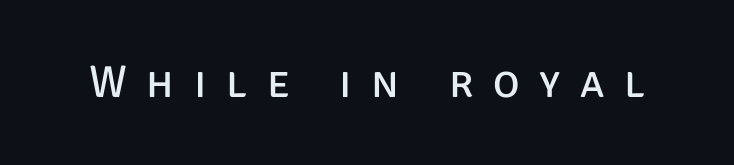
A roman cut, with each character standing at attention. Note: no serifs on the glyphs. A typesetter would call this proportional, since set widths differ per character. Vertical stems look standard width or narrower in stroke.
